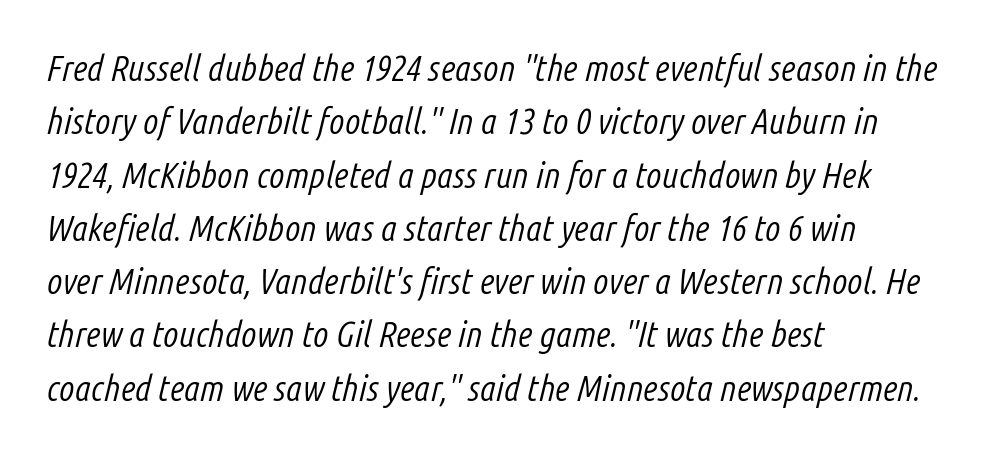
Q: Is the text bold? A: No.
Q: Is the text italic (slanted)? A: Yes, it leans right by about 14 degrees.
Q: Is the text underlined? A: No.
Q: How is the paragraph aligned? A: Left-aligned.
Q: Is the spacing between letters normal or unusually wide? A: Normal.
Q: Is the spacing between lines tight, normal or loose? A: Normal.
Q: Width (condensed, normal, or wide)? A: Condensed.
Q: Stroke contrast? A: Low.
Q: x-height? A: Medium.
Q: Monospaced? A: No.
